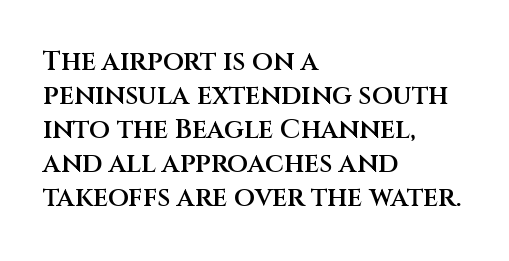
{"italic": "no", "bold": "semi", "underline": "no", "align": "left", "line_spacing": "normal", "line_spacing_ratio": 1.26, "letter_spacing": "normal", "letter_spacing_em": 0.0, "glyph_px": 27}
